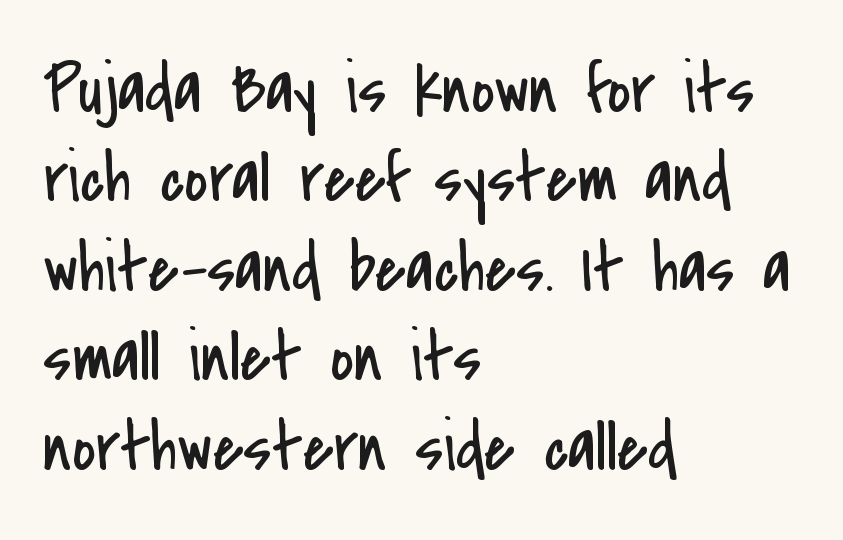
The glyphs are unaccompanied by any horizontal stroke below them. Is this a fixed-width face? No — the glyphs have proportional, varying widths. Rendered with straight, roman letterforms. A classic flush-left, rag-right setting is used for this passage.
